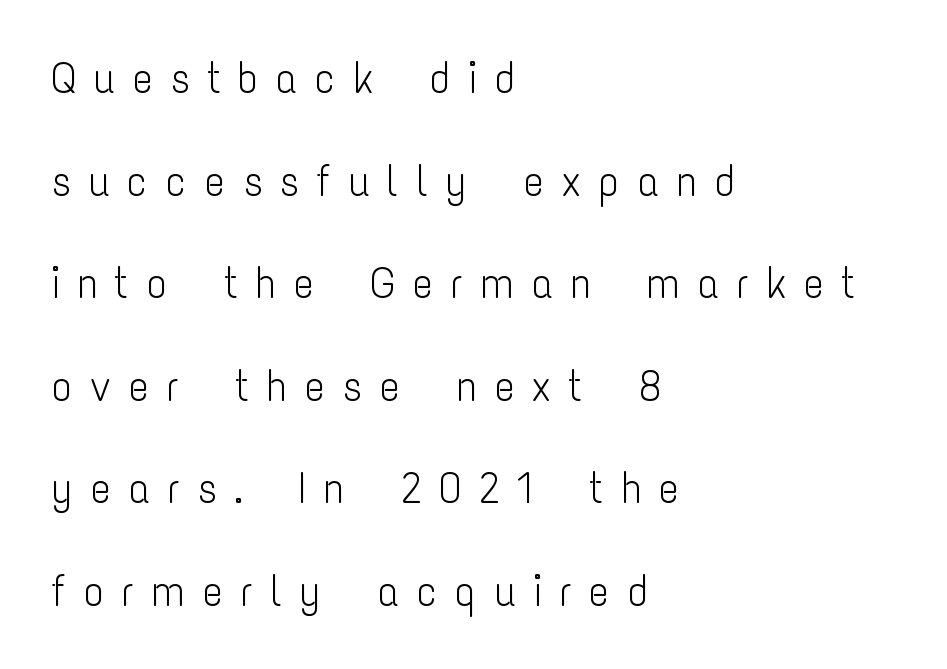
Q: Is the text bold? A: No.
Q: Is the text italic (slanted)? A: No, it is upright.
Q: Is the typeface a serif or a sans-serif typeface? A: Sans-serif.
Q: Is the text underlined? A: No.
Q: How is the paragraph aligned? A: Left-aligned.
Q: Is the spacing between letters normal or unusually wide? A: Unusually wide.
Q: Is the spacing between lines tight, normal or loose? A: Loose.
Q: Width (condensed, normal, or wide)? A: Condensed.
Q: Stroke contrast? A: Low.
Q: x-height? A: Medium.
Q: Monospaced? A: No.
